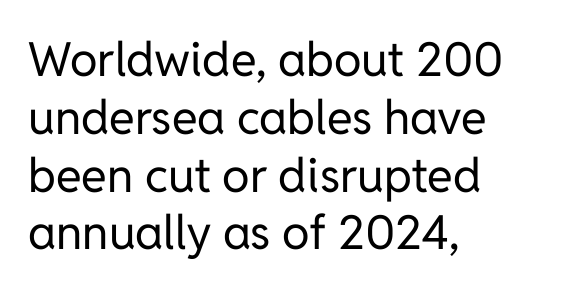
Q: Is the text bold? A: No.
Q: Is the text italic (slanted)? A: No, it is upright.
Q: Is the typeface a serif or a sans-serif typeface? A: Sans-serif.
Q: Is the text underlined? A: No.
Q: How is the paragraph aligned? A: Left-aligned.
Q: Is the spacing between letters normal or unusually wide? A: Normal.
Q: Width (condensed, normal, or wide)? A: Normal.
Q: Stroke contrast? A: Low.
Q: x-height? A: Medium.
Q: Monospaced? A: No.
